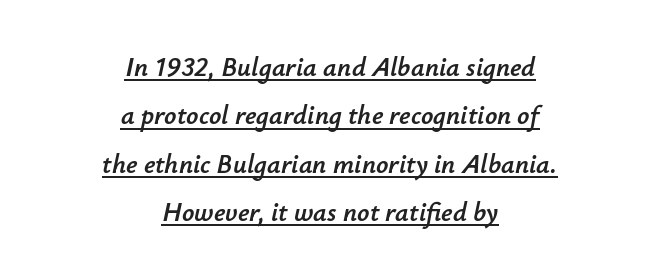
The whitespace from short lines is split evenly between both sides. In designer terms, the underline attribute is active on this setting. Rendered with sloped, italic letterforms. Short note: letters normally spaced.
